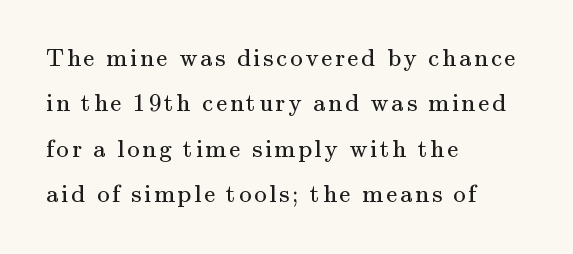
{"italic": "no", "bold": "no", "underline": "no", "align": "left", "line_spacing_ratio": 1.82, "glyph_px": 25}
